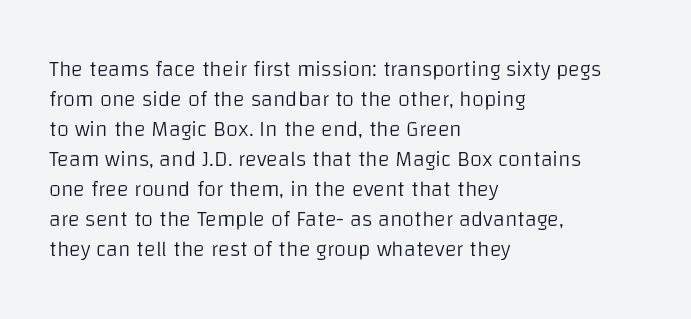
Q: Is the text bold? A: No.
Q: Is the text italic (slanted)? A: No, it is upright.
Q: Is the text underlined? A: No.
Q: How is the paragraph aligned? A: Left-aligned.
Q: Is the spacing between letters normal or unusually wide? A: Normal.
Q: Is the spacing between lines tight, normal or loose? A: Normal.
